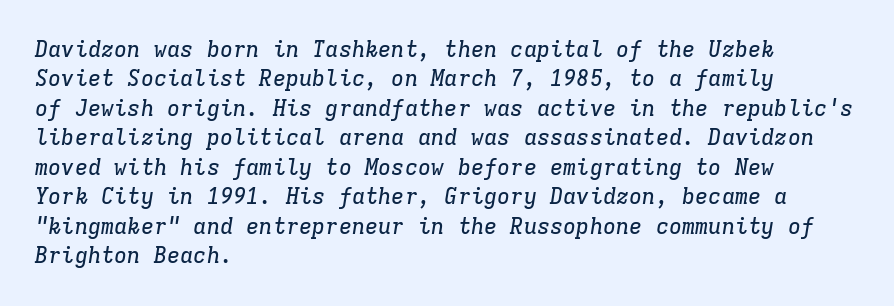
This rendering uses left alignment, leaving the right contour irregular. The gap between lines stays unmarked. One glance says typical: line gaps are just what's usual. A typesetter would call this zero additional tracking. Slanted lettering throughout.
